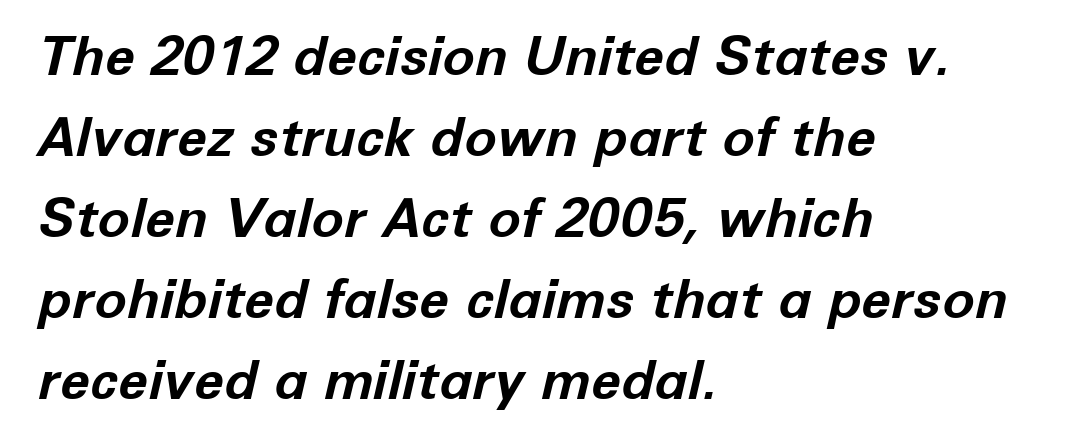
{"italic": "yes", "lean": "right", "slant_degrees": 12, "bold": "yes", "weight": "bold", "width": "normal", "stroke_contrast": "low", "x_height": "medium", "monospaced": "no", "underline": "no", "align": "left", "line_spacing": "normal", "line_spacing_ratio": 1.5, "letter_spacing": "normal", "letter_spacing_em": 0.0, "glyph_px": 54}
